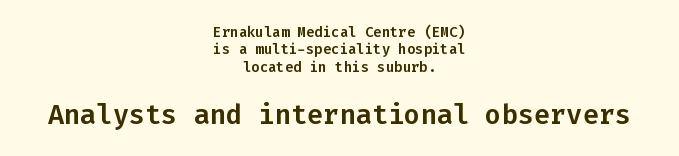
{"italic": "no", "underline": "no", "align": "center", "line_spacing_ratio": 1.24, "letter_spacing": "normal", "letter_spacing_em": 0.0, "larger_block": "second", "size_ratio": 1.93, "glyph_px": 27}
